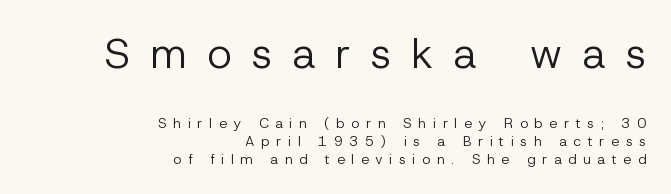
The image shows 42 px regular-weight sans-serif type, upright; set right-aligned, normal line spacing (1.29x), unusually wide letter spacing (+0.47 em), not underlined; the first (top) block is 3.0x larger; low stroke contrast and a medium x-height.
